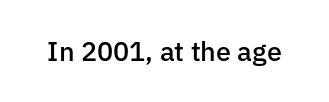
The image shows 27 px text type, upright; set normal letter spacing, not underlined.
